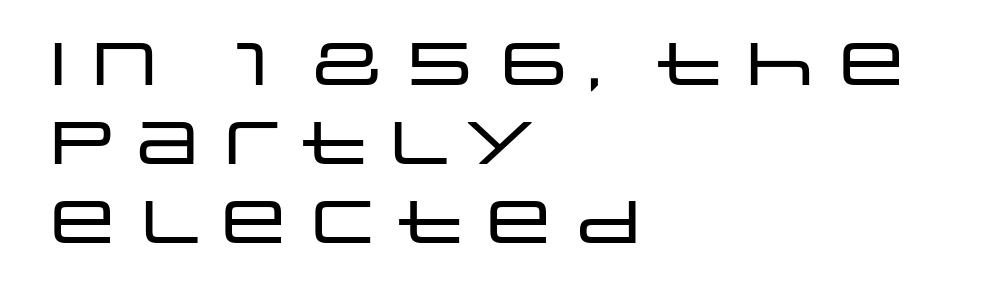
Q: Is the text italic (slanted)? A: No, it is upright.
Q: Is the typeface a serif or a sans-serif typeface? A: Sans-serif.
Q: Is the text underlined? A: No.
Q: How is the paragraph aligned? A: Left-aligned.
Q: Is the spacing between letters normal or unusually wide? A: Normal.
Q: Is the spacing between lines tight, normal or loose? A: Normal.
Q: Width (condensed, normal, or wide)? A: Wide.
Q: Stroke contrast? A: Low.
Q: x-height? A: Large.
Q: Monospaced? A: No.
